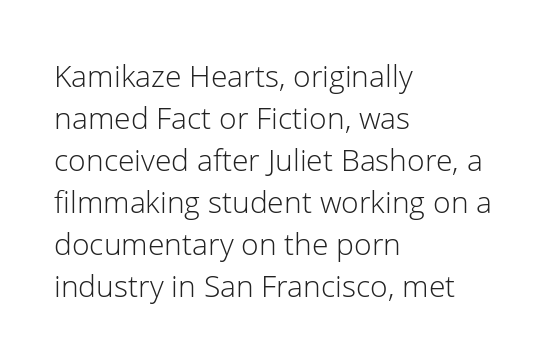
Q: Is the text bold? A: No.
Q: Is the text italic (slanted)? A: No, it is upright.
Q: Is the typeface a serif or a sans-serif typeface? A: Sans-serif.
Q: Is the text underlined? A: No.
Q: How is the paragraph aligned? A: Left-aligned.
Q: Is the spacing between letters normal or unusually wide? A: Normal.
Q: Is the spacing between lines tight, normal or loose? A: Normal.
Q: Width (condensed, normal, or wide)? A: Normal.
Q: Stroke contrast? A: Low.
Q: x-height? A: Medium.
Q: Monospaced? A: No.
